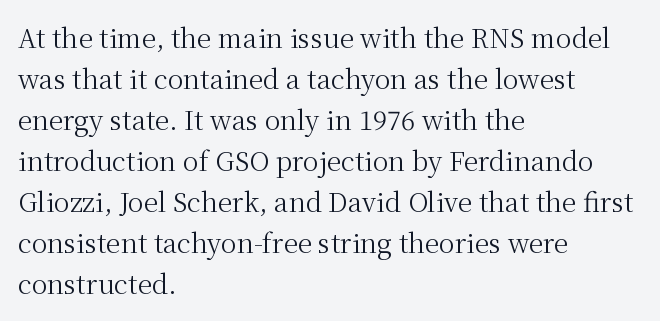
Q: Is the text bold? A: No.
Q: Is the text italic (slanted)? A: No, it is upright.
Q: Is the text underlined? A: No.
Q: How is the paragraph aligned? A: Left-aligned.
Q: Is the spacing between letters normal or unusually wide? A: Normal.
Q: Is the spacing between lines tight, normal or loose? A: Normal.
